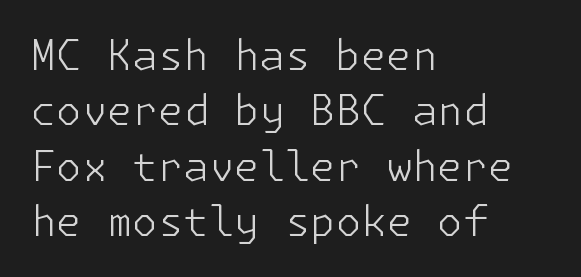
The image shows 41 px light sans-serif type, upright; set left-aligned, normal line spacing (1.35x), normal letter spacing, not underlined; low stroke contrast and a medium x-height.
